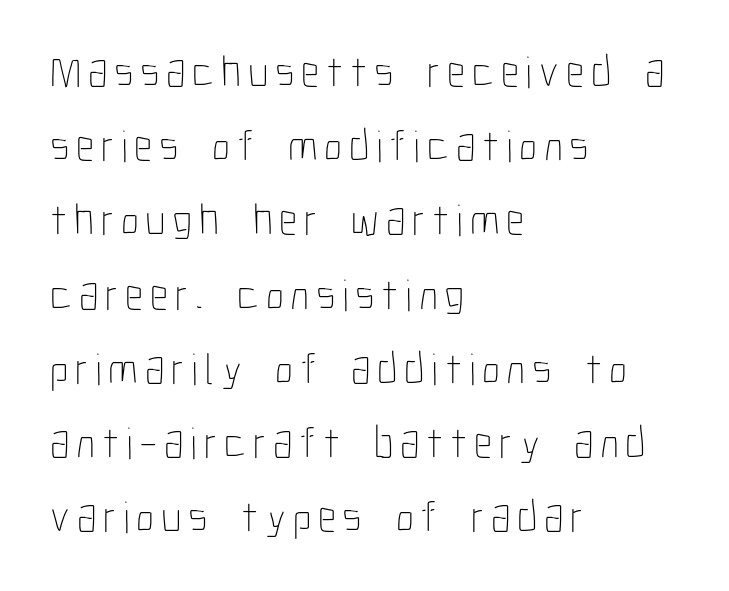
The image shows 45 px thin, condensed type, upright; set left-aligned, normal line spacing (1.65x), not underlined; low stroke contrast and a medium x-height.
